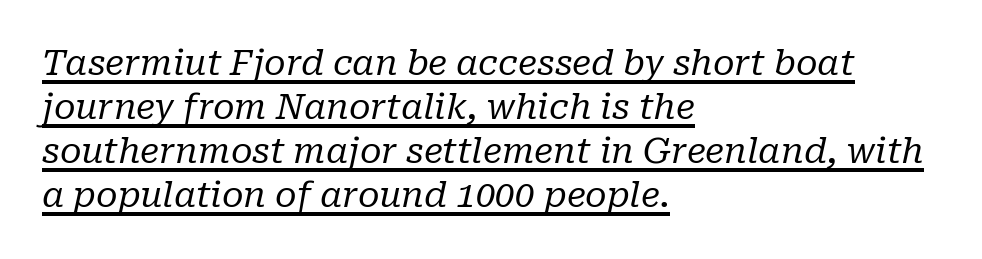
The image shows 35 px regular-weight serif type, italic (leaning right); set left-aligned, normal line spacing (1.26x), normal letter spacing, underlined; low stroke contrast and a medium x-height.
